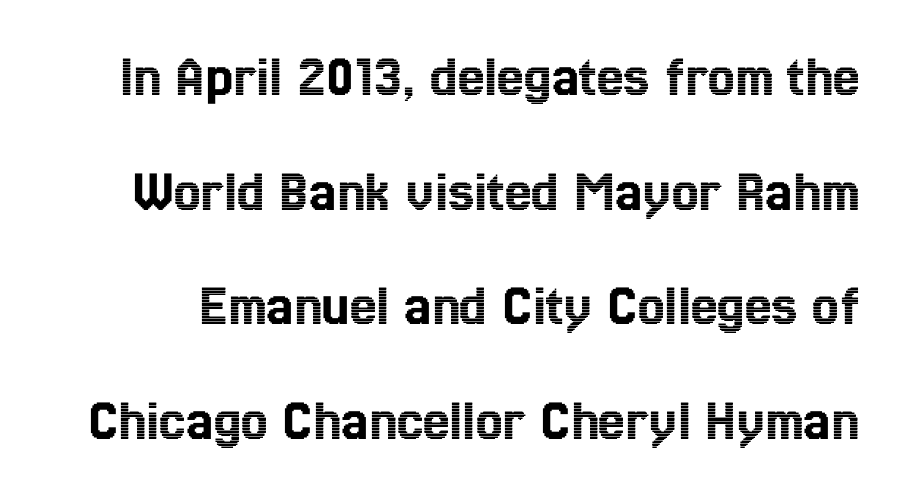
The image shows 60 px condensed type, upright; set loose line spacing (1.91x), normal letter spacing, not underlined; a medium x-height.
